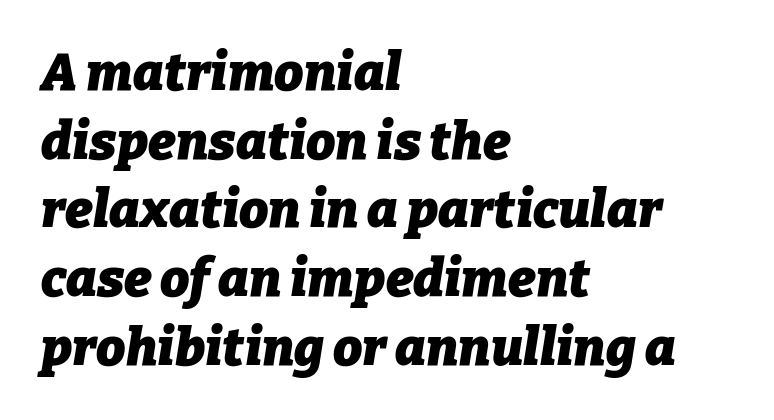
Q: Is the text bold? A: Yes.
Q: Is the text italic (slanted)? A: Yes, it leans right by about 9 degrees.
Q: Is the text underlined? A: No.
Q: How is the paragraph aligned? A: Left-aligned.
Q: Is the spacing between letters normal or unusually wide? A: Normal.
Q: Is the spacing between lines tight, normal or loose? A: Normal.
Q: Width (condensed, normal, or wide)? A: Normal.
Q: Stroke contrast? A: Low.
Q: x-height? A: Medium.
Q: Monospaced? A: No.
